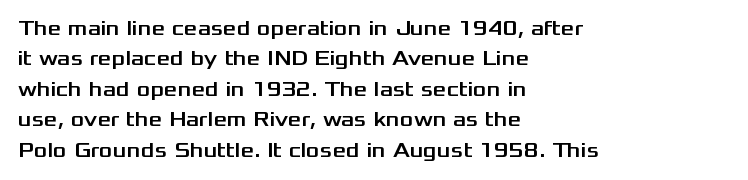
The image shows 21 px text type, upright; set left-aligned, normal line spacing (1.45x), normal letter spacing, not underlined.
